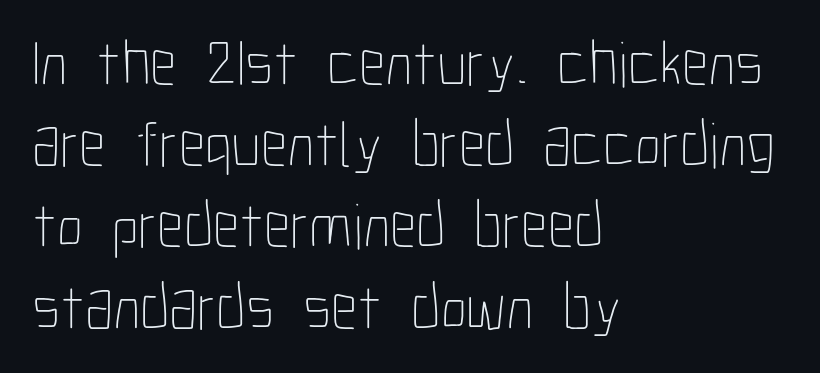
Is this a fixed-width face? No — the glyphs have proportional, varying widths. Baseline-to-baseline distance is the conventional proportion of letter height. The setting favours the left margin, as ordinary paragraphs usually do. Quick note: not italic, upright. The gaps between neighbouring characters are ordinary and unremarkable.
